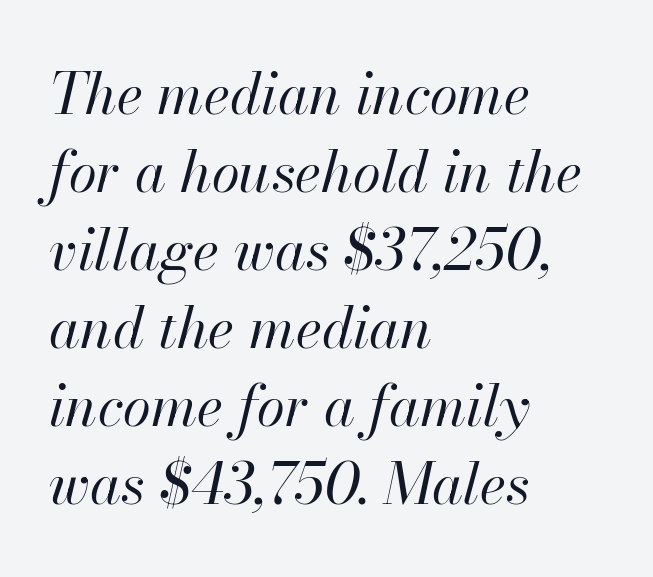
{"italic": "yes", "lean": "right", "slant_degrees": 13, "bold": "no", "weight": "regular", "width": "normal", "stroke_contrast": "high", "x_height": "small", "monospaced": "no", "underline": "no", "align": "left", "line_spacing": "normal", "line_spacing_ratio": 1.37, "letter_spacing": "normal", "letter_spacing_em": 0.0, "glyph_px": 57}
